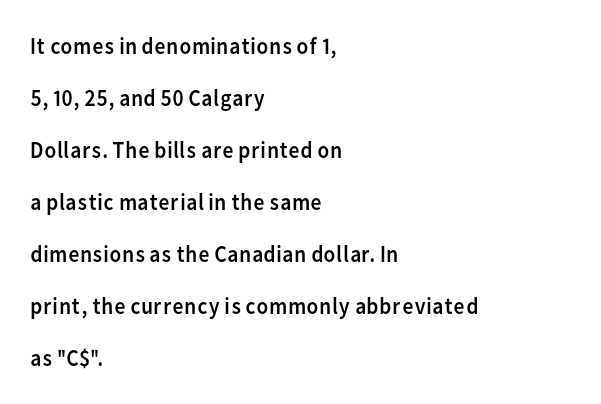
The specimen omits any rule beneath the text block's lines. Weight: regular or lighter. Style check: upright. The lines in this sample share a left origin and differ only in where they stop. The space between consecutive lines is lavish. Spacing between characters is what you'd get straight out of the box.
